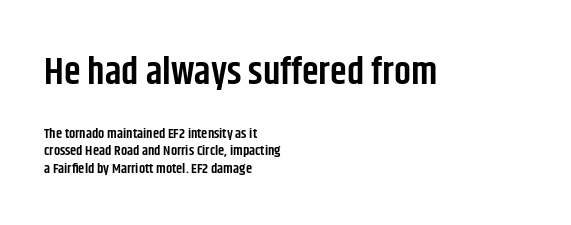
The letters advance in unequal steps, a hallmark of proportional type. Firm but not heavy-handed strokes: this text is semibold. The type sits square on the baseline with zero lean. Whoever set this made the first block the dominant, larger element. Spacing between characters is what you'd get straight out of the box.
